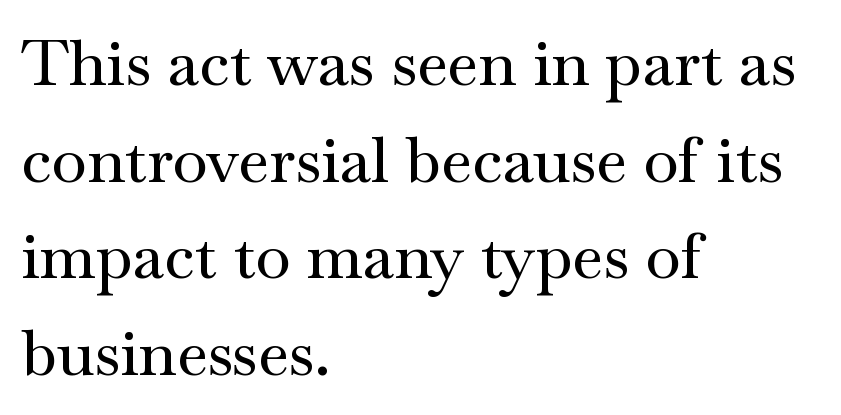
{"serif": "yes", "italic": "no", "width": "wide", "stroke_contrast": "medium", "x_height": "small", "monospaced": "no", "underline": "no", "align": "left", "line_spacing": "normal", "line_spacing_ratio": 1.51, "letter_spacing": "normal", "letter_spacing_em": 0.0, "glyph_px": 64}
